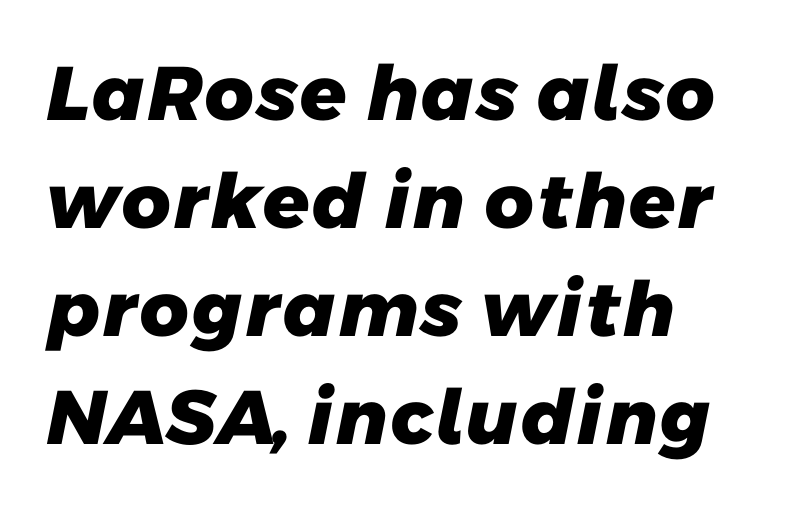
{"serif": "no", "bold": "yes", "weight": "heavy", "width": "normal", "stroke_contrast": "low", "x_height": "medium", "monospaced": "no", "underline": "no", "align": "left", "line_spacing": "normal", "line_spacing_ratio": 1.42, "letter_spacing": "normal", "letter_spacing_em": 0.0, "glyph_px": 76}
